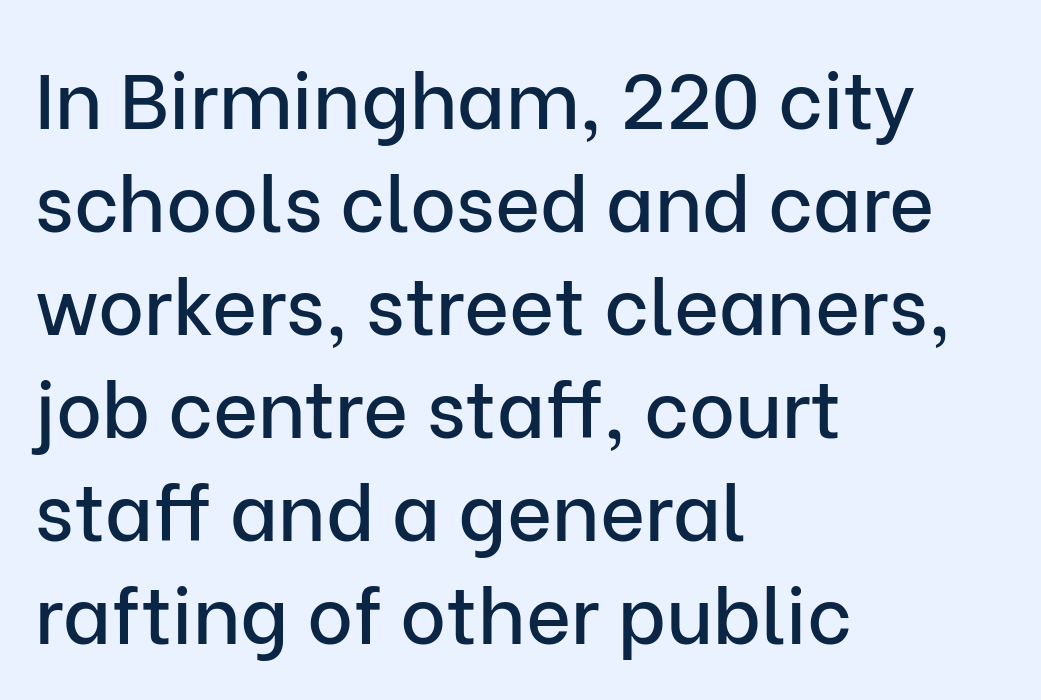
The image shows 78 px sans-serif type, upright; set left-aligned, normal line spacing (1.32x), normal letter spacing, not underlined; low stroke contrast and a medium x-height.
